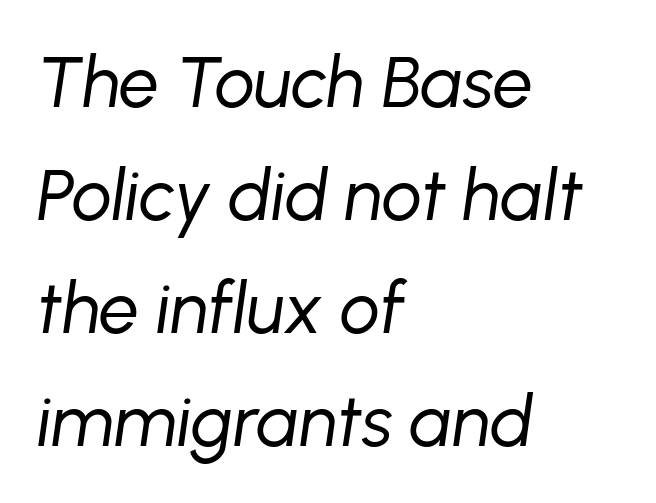
{"italic": "yes", "lean": "right", "slant_degrees": 8, "bold": "no", "weight": "regular", "width": "normal", "stroke_contrast": "low", "x_height": "medium", "monospaced": "no", "underline": "no", "align": "left", "line_spacing": "normal", "line_spacing_ratio": 1.59, "letter_spacing": "normal", "letter_spacing_em": 0.0, "glyph_px": 71}
